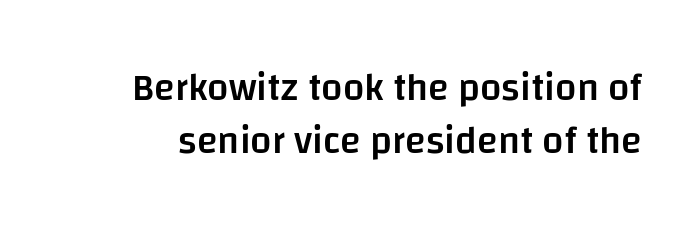
The image shows 38 px semibold sans-serif type, upright; set normal line spacing (1.4x), normal letter spacing, not underlined; low stroke contrast and a large x-height.
